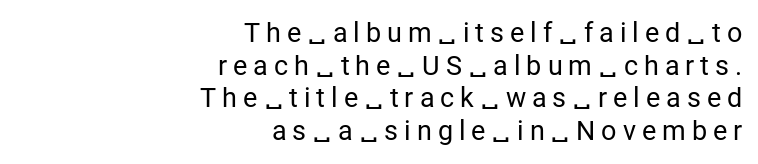
{"italic": "no", "bold": "no", "underline": "no", "align": "right", "line_spacing_ratio": 1.21, "letter_spacing": "wide", "letter_spacing_em": 0.22, "glyph_px": 27}
